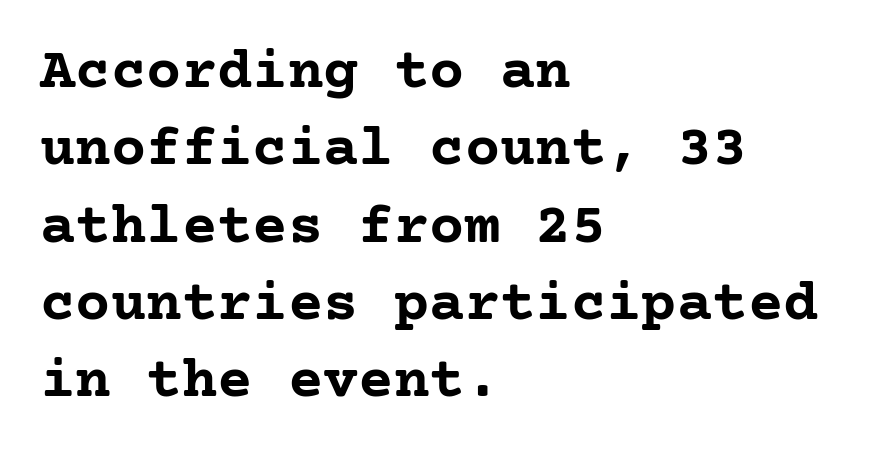
Q: Is the text bold? A: Yes.
Q: Is the text italic (slanted)? A: No, it is upright.
Q: Is the typeface a serif or a sans-serif typeface? A: Serif.
Q: Is the text underlined? A: No.
Q: How is the paragraph aligned? A: Left-aligned.
Q: Is the spacing between letters normal or unusually wide? A: Normal.
Q: Is the spacing between lines tight, normal or loose? A: Normal.
Q: Width (condensed, normal, or wide)? A: Normal.
Q: Stroke contrast? A: Low.
Q: x-height? A: Medium.
